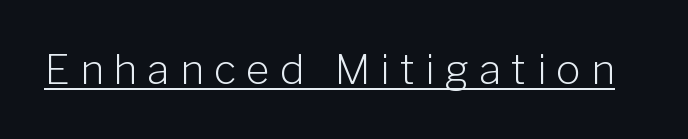
This sample has the flowing, uneven cadence of proportional lettering. The characters are drawn with everyday or finer stroke widths. In designer terms, the underline attribute is active on this setting. The typeface chosen for these lines omits serifs.
